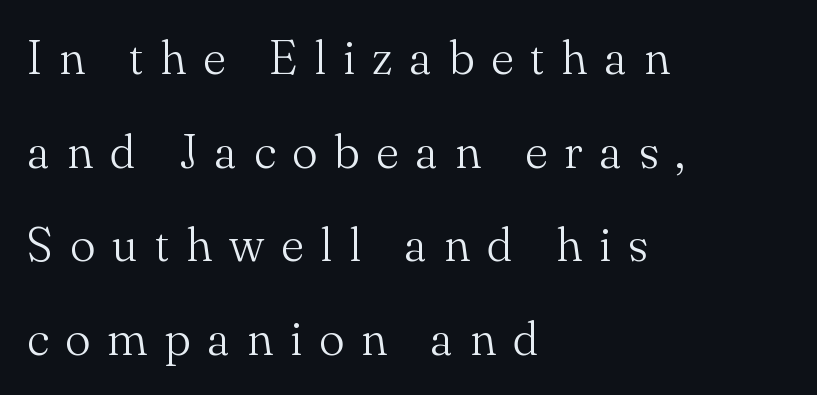
The image shows 48 px light serif type, upright; set left-aligned, loose line spacing (1.95x), unusually wide letter spacing (+0.35 em), not underlined; medium stroke contrast and a small x-height.
